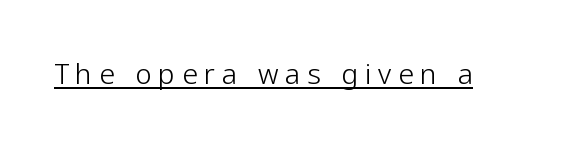
Q: Is the text bold? A: No.
Q: Is the text italic (slanted)? A: No, it is upright.
Q: Is the typeface a serif or a sans-serif typeface? A: Sans-serif.
Q: Is the text underlined? A: Yes.
Q: Is the spacing between letters normal or unusually wide? A: Unusually wide.
Q: Width (condensed, normal, or wide)? A: Normal.
Q: Stroke contrast? A: Low.
Q: x-height? A: Medium.
Q: Monospaced? A: No.
